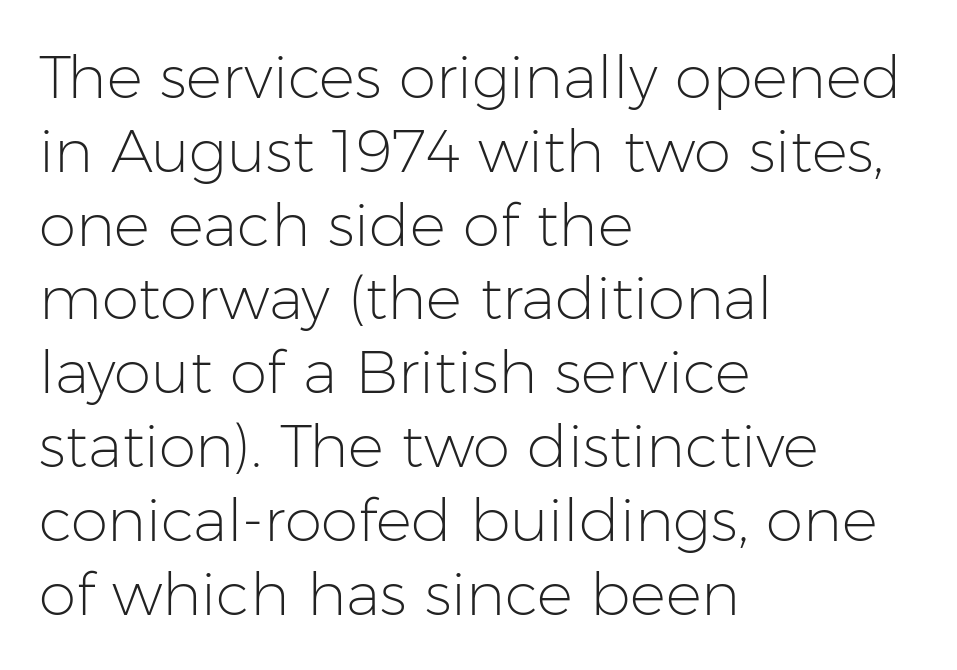
{"serif": "no", "italic": "no", "bold": "no", "weight": "light", "width": "normal", "stroke_contrast": "low", "x_height": "medium", "monospaced": "no", "underline": "no", "align": "left", "line_spacing_ratio": 1.23, "letter_spacing": "normal", "letter_spacing_em": 0.0, "glyph_px": 60}
